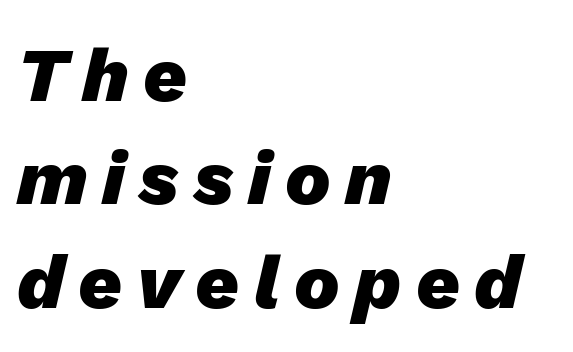
{"italic": "yes", "lean": "right", "slant_degrees": 13, "bold": "yes", "weight": "heavy", "width": "normal", "stroke_contrast": "low", "x_height": "medium", "monospaced": "no", "underline": "no", "align": "left", "line_spacing": "normal", "line_spacing_ratio": 1.36, "glyph_px": 76}
